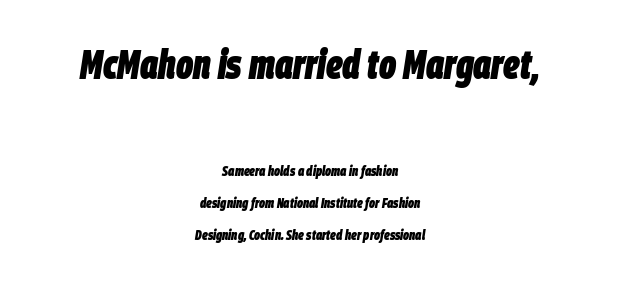
Q: Is the text bold? A: Yes.
Q: Is the text italic (slanted)? A: Yes, it leans right by about 9 degrees.
Q: Is the text underlined? A: No.
Q: How is the paragraph aligned? A: Centered.
Q: Is the spacing between letters normal or unusually wide? A: Normal.
Q: Is the spacing between lines tight, normal or loose? A: Loose.
Q: Which block of text is set in a larger size, the first (top) or the second (bottom)? A: The first (top) one.
Q: Width (condensed, normal, or wide)? A: Condensed.
Q: Stroke contrast? A: Low.
Q: x-height? A: Large.
Q: Monospaced? A: No.
